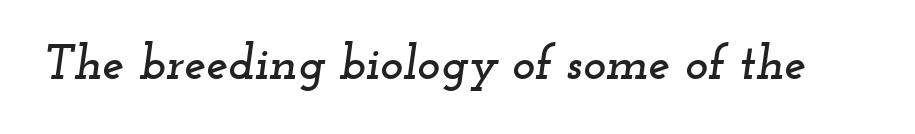
The image shows 49 px wide serif type, italic (leaning right); set normal letter spacing, not underlined; low stroke contrast and a small x-height.
